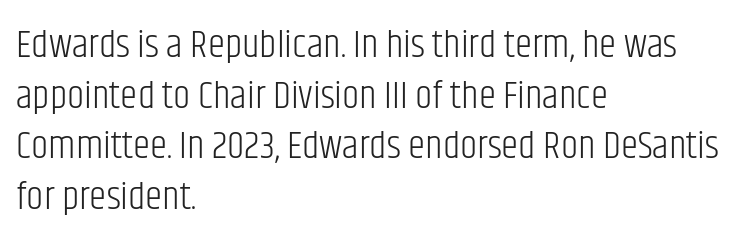
{"serif": "no", "italic": "no", "bold": "no", "weight": "light", "width": "condensed", "stroke_contrast": "low", "x_height": "large", "monospaced": "no", "underline": "no", "align": "left", "line_spacing": "normal", "line_spacing_ratio": 1.3, "letter_spacing": "normal", "letter_spacing_em": 0.0, "glyph_px": 39}
